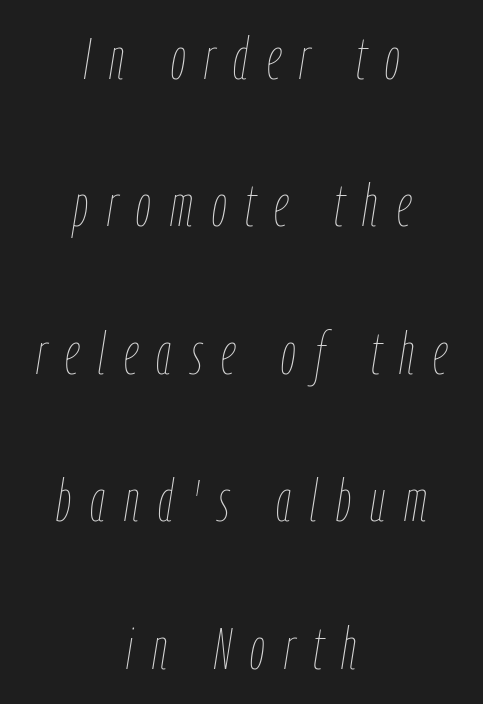
{"italic": "yes", "lean": "right", "slant_degrees": 9, "bold": "no", "weight": "thin", "width": "condensed", "stroke_contrast": "low", "x_height": "medium", "monospaced": "no", "underline": "no", "align": "center", "line_spacing": "loose", "line_spacing_ratio": 2.5, "letter_spacing": "wide", "letter_spacing_em": 0.32, "glyph_px": 59}
